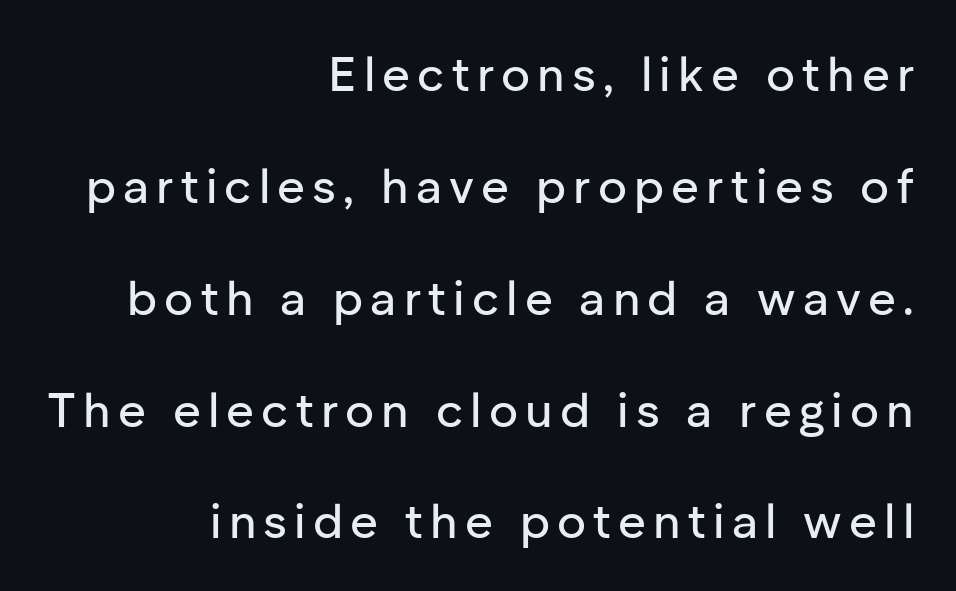
A clean baseline with only descenders dipping below it. Check where the strokes stop: nothing finishes them off — pure sans. The vertical gap from one line to the next is large. Spacing verdict: proportional, widths tailored to each character. Line ends are locked; line starts wander. Tall strokes in this sample are plumb rather than angled.
